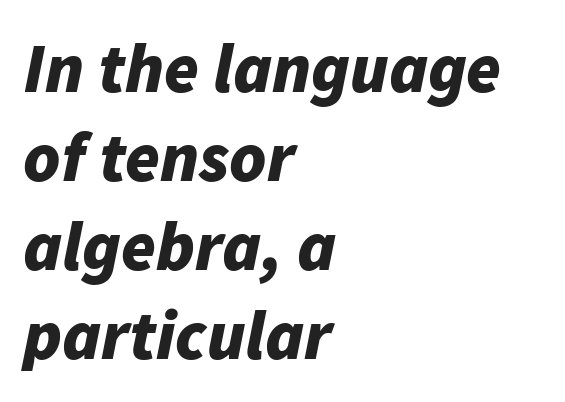
Q: Is the text bold? A: Yes.
Q: Is the text italic (slanted)? A: Yes, it leans right by about 11 degrees.
Q: Is the text underlined? A: No.
Q: How is the paragraph aligned? A: Left-aligned.
Q: Is the spacing between letters normal or unusually wide? A: Normal.
Q: Is the spacing between lines tight, normal or loose? A: Normal.
Q: Width (condensed, normal, or wide)? A: Normal.
Q: Stroke contrast? A: Low.
Q: x-height? A: Medium.
Q: Monospaced? A: No.
